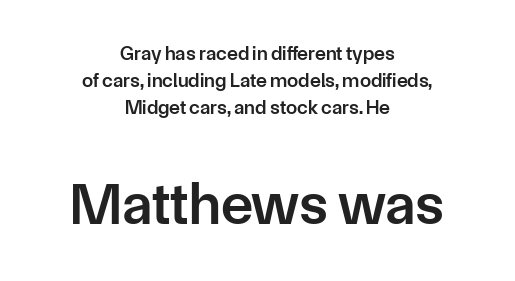
The image shows 59 px semibold sans-serif type, upright; set centered, normal line spacing (1.35x), normal letter spacing, not underlined; the second (bottom) block is 2.95x larger; low stroke contrast and a medium x-height.
